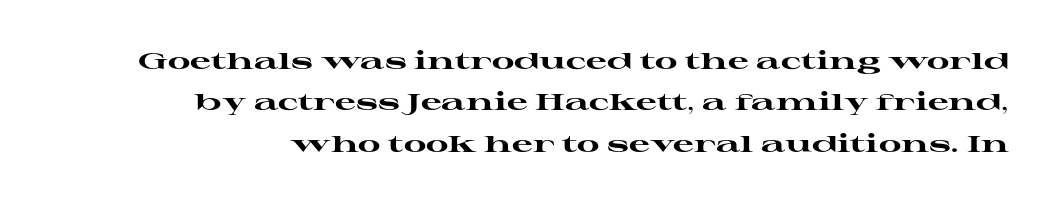
Q: Is the text bold? A: Yes.
Q: Is the text italic (slanted)? A: No, it is upright.
Q: Is the text underlined? A: No.
Q: How is the paragraph aligned? A: Right-aligned.
Q: Is the spacing between letters normal or unusually wide? A: Normal.
